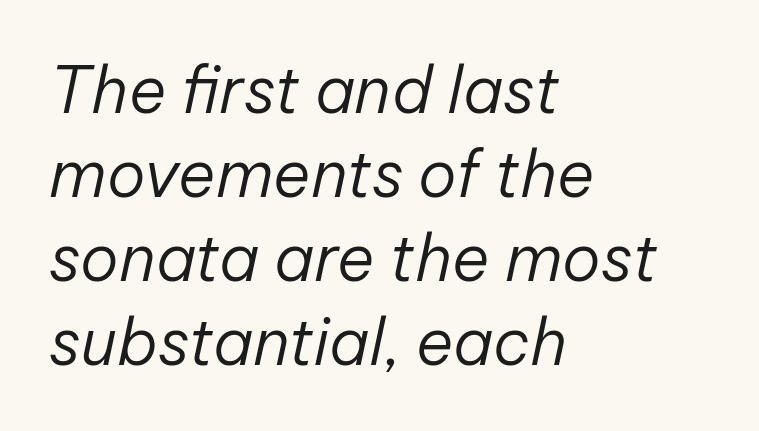
{"italic": "yes", "lean": "right", "slant_degrees": 12, "bold": "no", "weight": "regular", "width": "normal", "stroke_contrast": "low", "x_height": "medium", "monospaced": "no", "underline": "no", "align": "left", "line_spacing": "normal", "line_spacing_ratio": 1.31, "letter_spacing": "normal", "letter_spacing_em": 0.0, "glyph_px": 64}
